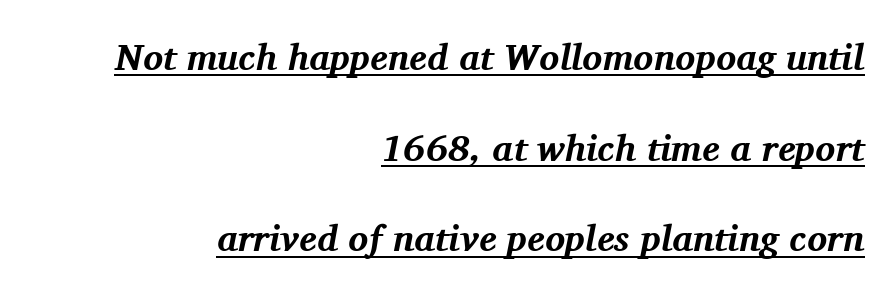
{"serif": "yes", "italic": "yes", "lean": "right", "slant_degrees": 11, "bold": "yes", "weight": "bold", "width": "normal", "stroke_contrast": "medium", "x_height": "medium", "monospaced": "no", "underline": "yes", "align": "right", "line_spacing": "loose", "line_spacing_ratio": 2.45, "letter_spacing": "normal", "letter_spacing_em": 0.0, "glyph_px": 37}
